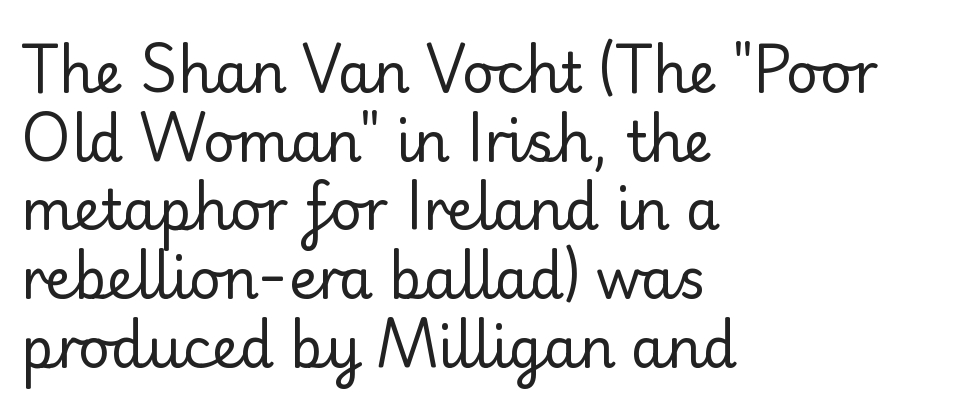
The image shows 55 px regular-weight sans-serif type, upright; set left-aligned, normal line spacing (1.25x), normal letter spacing, not underlined; low stroke contrast and a small x-height.
